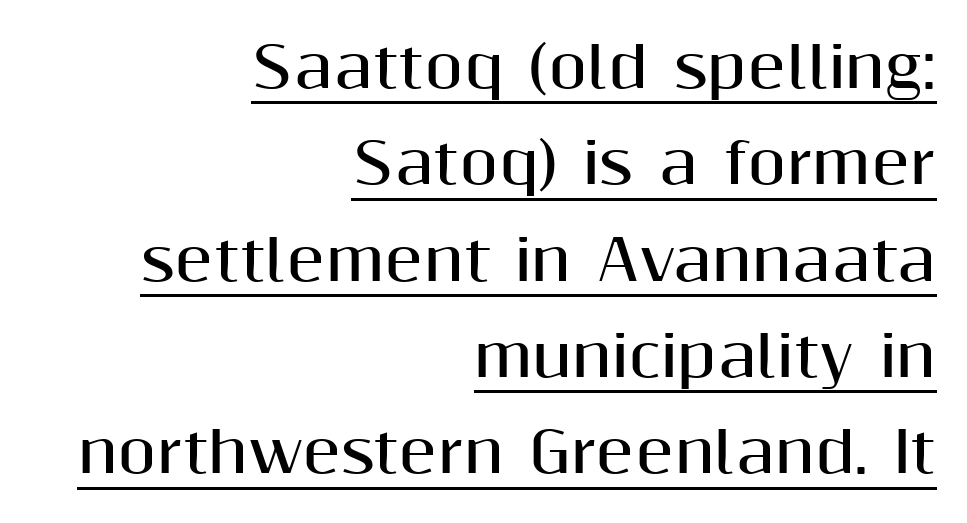
{"serif": "no", "italic": "no", "bold": "yes", "weight": "bold", "width": "normal", "stroke_contrast": "medium", "x_height": "medium", "monospaced": "no", "underline": "yes", "align": "right", "line_spacing_ratio": 1.72, "letter_spacing": "normal", "letter_spacing_em": 0.0, "glyph_px": 56}
